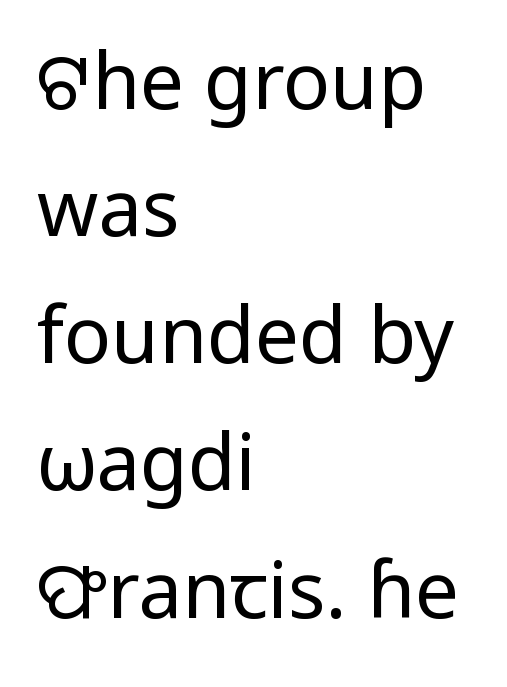
The image shows 78 px regular-weight sans-serif type, upright; set left-aligned, normal line spacing (1.63x), normal letter spacing, not underlined; low stroke contrast and a medium x-height.
